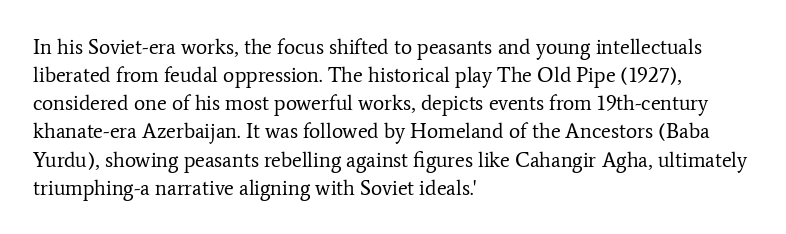
Visually the block forms a straight wall on the left and a jagged coastline on the right. Style check: upright. Bold? No — there's no thickening of the strokes. Notice how descenders clear the ascenders below comfortably — that's standard leading. Each word holds together tightly as a unit, with standard inter-letter gaps.
